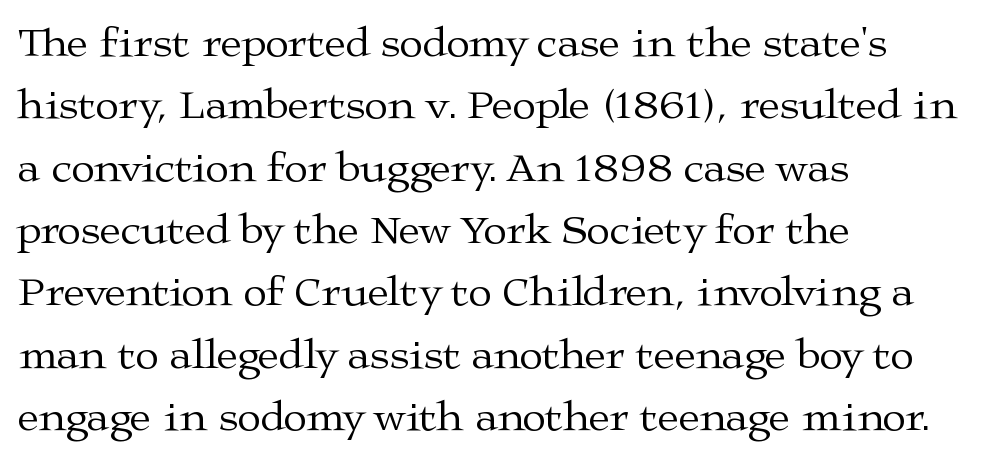
Q: Is the text bold? A: No.
Q: Is the text italic (slanted)? A: No, it is upright.
Q: Is the typeface a serif or a sans-serif typeface? A: Serif.
Q: Is the text underlined? A: No.
Q: How is the paragraph aligned? A: Left-aligned.
Q: Is the spacing between letters normal or unusually wide? A: Normal.
Q: Is the spacing between lines tight, normal or loose? A: Normal.
Q: Width (condensed, normal, or wide)? A: Wide.
Q: Stroke contrast? A: Medium.
Q: x-height? A: Medium.
Q: Monospaced? A: No.
